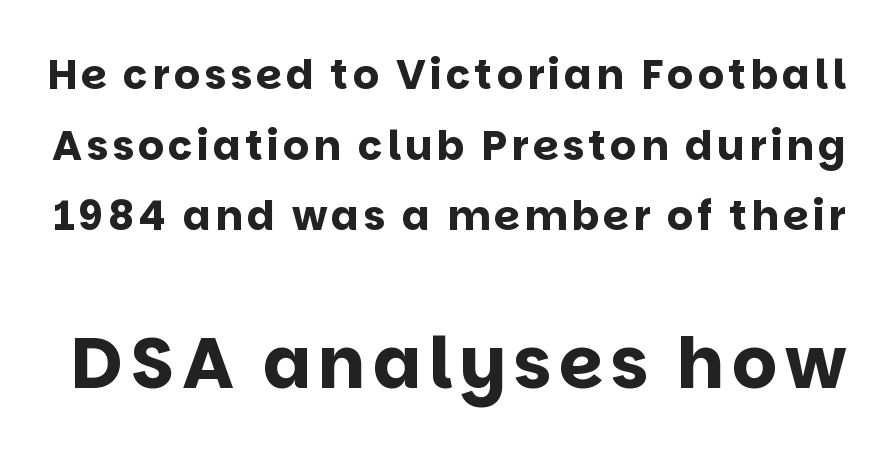
No feet cap the strokes, marking this as sans-serif type. These two chunks differ in scale, with the bottom chunk taking the larger measure. Spacing verdict: proportional, widths tailored to each character. If you drew a line through each stem, it would be perfectly vertical. The face used here has the dense, thick strokes of a bold.
